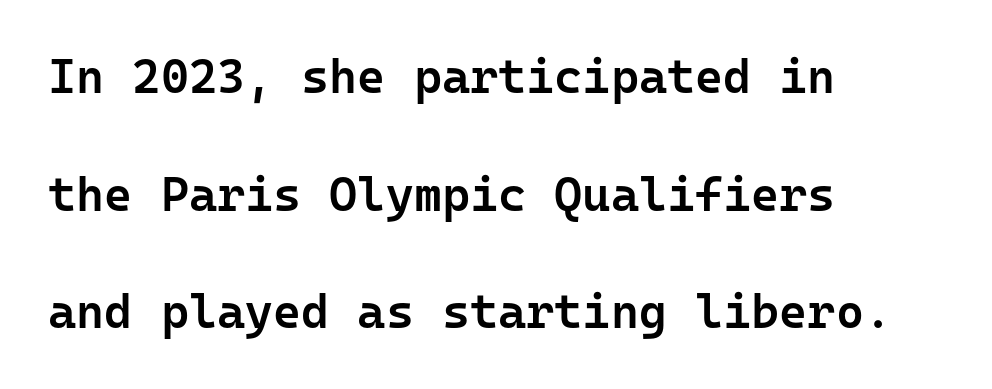
{"serif": "no", "italic": "no", "bold": "semi", "weight": "semibold", "width": "normal", "stroke_contrast": "low", "x_height": "medium", "monospaced": "yes", "underline": "no", "align": "left", "line_spacing": "loose", "line_spacing_ratio": 2.45, "letter_spacing": "normal", "letter_spacing_em": 0.0, "glyph_px": 48}
